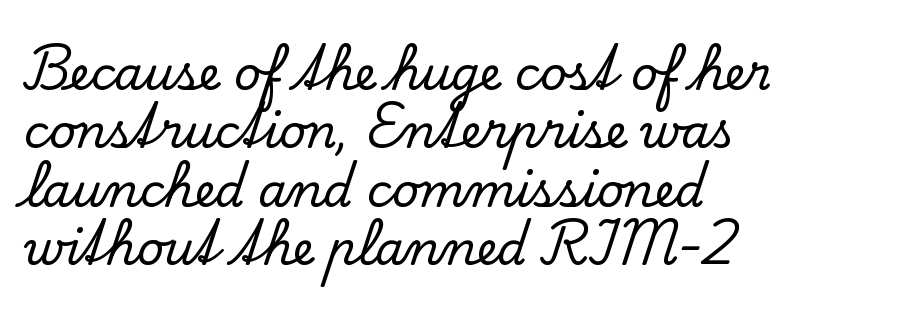
Q: Is the text italic (slanted)? A: Yes.
Q: Is the typeface a serif or a sans-serif typeface? A: Serif.
Q: Is the text underlined? A: No.
Q: How is the paragraph aligned? A: Left-aligned.
Q: Is the spacing between letters normal or unusually wide? A: Normal.
Q: Is the spacing between lines tight, normal or loose? A: Normal.
Q: Width (condensed, normal, or wide)? A: Normal.
Q: Stroke contrast? A: Low.
Q: x-height? A: Small.
Q: Monospaced? A: No.
